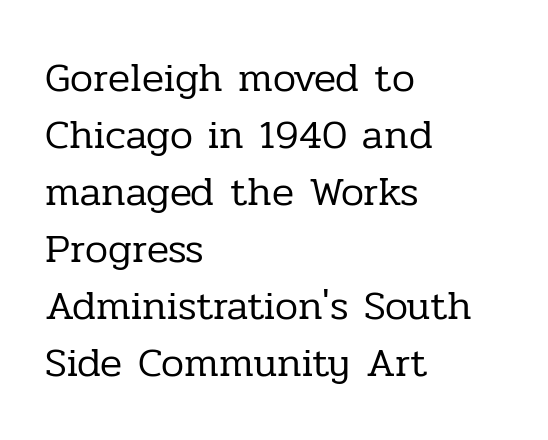
{"serif": "yes", "italic": "no", "bold": "no", "weight": "regular", "width": "normal", "stroke_contrast": "low", "x_height": "medium", "monospaced": "no", "underline": "no", "align": "left", "line_spacing": "normal", "line_spacing_ratio": 1.39, "letter_spacing": "normal", "letter_spacing_em": 0.0, "glyph_px": 41}
